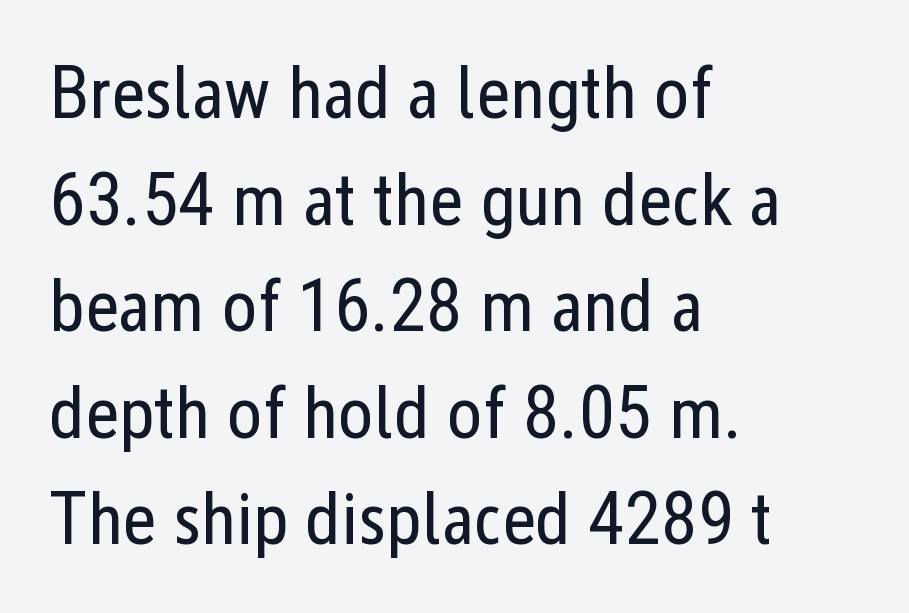
Q: Is the text bold? A: No.
Q: Is the text italic (slanted)? A: No, it is upright.
Q: Is the typeface a serif or a sans-serif typeface? A: Sans-serif.
Q: Is the text underlined? A: No.
Q: How is the paragraph aligned? A: Left-aligned.
Q: Is the spacing between letters normal or unusually wide? A: Normal.
Q: Is the spacing between lines tight, normal or loose? A: Normal.
Q: Width (condensed, normal, or wide)? A: Condensed.
Q: Stroke contrast? A: Low.
Q: x-height? A: Medium.
Q: Monospaced? A: No.
